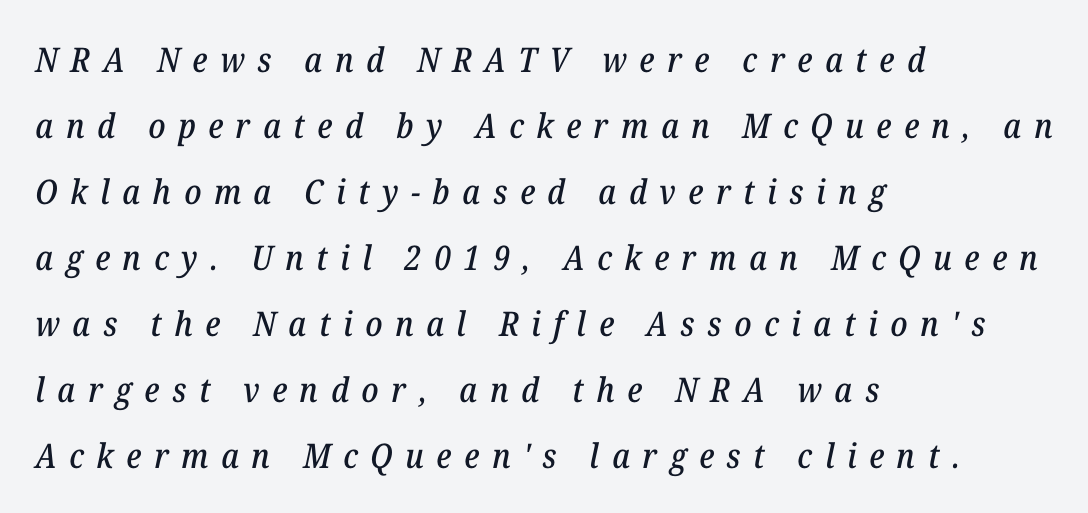
Q: Is the text italic (slanted)? A: Yes, it leans right by about 12 degrees.
Q: Is the typeface a serif or a sans-serif typeface? A: Serif.
Q: Is the text underlined? A: No.
Q: How is the paragraph aligned? A: Left-aligned.
Q: Is the spacing between letters normal or unusually wide? A: Unusually wide.
Q: Is the spacing between lines tight, normal or loose? A: Loose.
Q: Width (condensed, normal, or wide)? A: Normal.
Q: Stroke contrast? A: Low.
Q: x-height? A: Medium.
Q: Monospaced? A: No.
